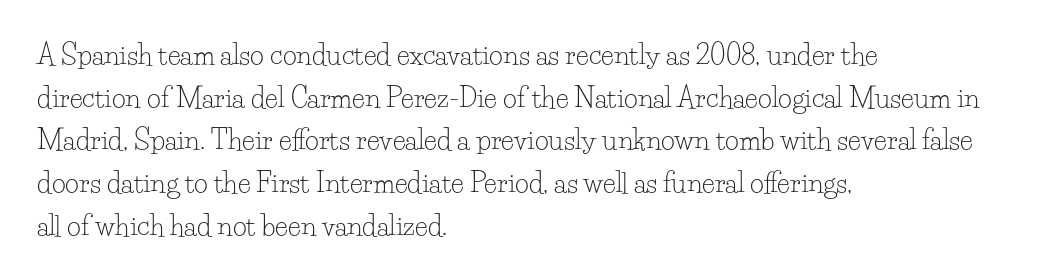
Q: Is the text bold? A: No.
Q: Is the text italic (slanted)? A: No, it is upright.
Q: Is the text underlined? A: No.
Q: How is the paragraph aligned? A: Left-aligned.
Q: Is the spacing between letters normal or unusually wide? A: Normal.
Q: Is the spacing between lines tight, normal or loose? A: Normal.
